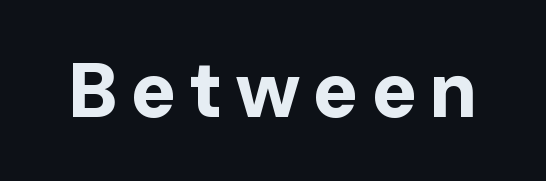
Q: Is the text bold? A: Yes.
Q: Is the text italic (slanted)? A: No, it is upright.
Q: Is the typeface a serif or a sans-serif typeface? A: Sans-serif.
Q: Is the text underlined? A: No.
Q: Width (condensed, normal, or wide)? A: Normal.
Q: Stroke contrast? A: Low.
Q: x-height? A: Medium.
Q: Monospaced? A: No.
